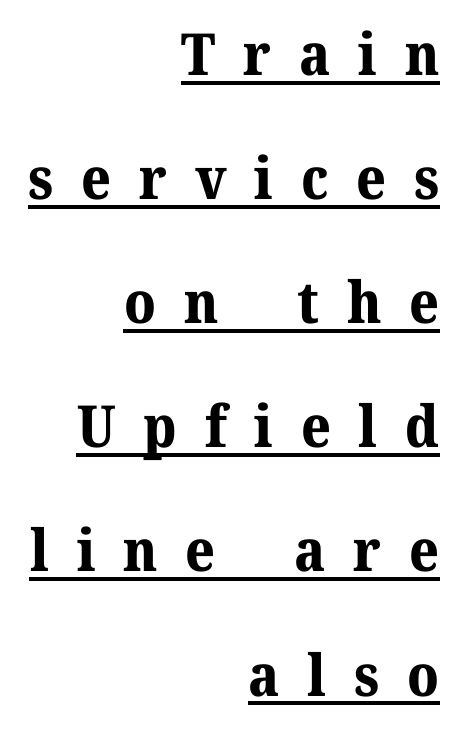
Q: Is the text bold? A: Yes.
Q: Is the text italic (slanted)? A: No, it is upright.
Q: Is the typeface a serif or a sans-serif typeface? A: Serif.
Q: Is the text underlined? A: Yes.
Q: How is the paragraph aligned? A: Right-aligned.
Q: Is the spacing between letters normal or unusually wide? A: Unusually wide.
Q: Is the spacing between lines tight, normal or loose? A: Loose.
Q: Width (condensed, normal, or wide)? A: Normal.
Q: Stroke contrast? A: Medium.
Q: x-height? A: Medium.
Q: Monospaced? A: No.
